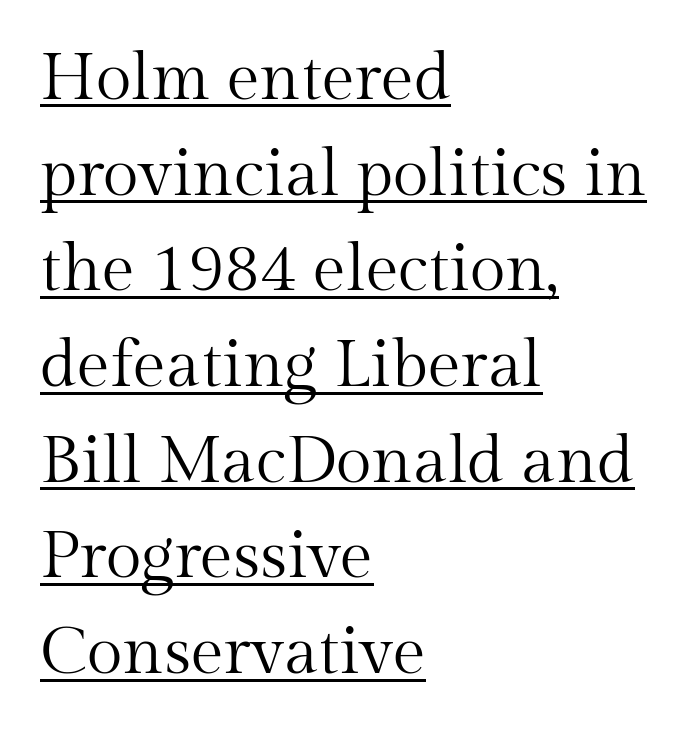
The image shows 66 px regular-weight serif type, upright; set left-aligned, normal line spacing (1.45x), normal letter spacing, underlined; medium stroke contrast and a medium x-height.
